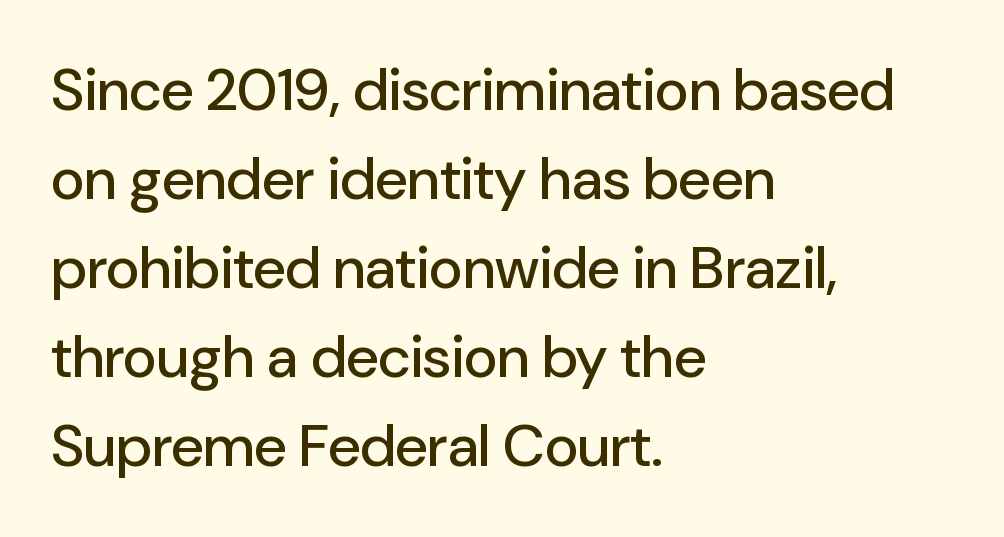
{"serif": "no", "italic": "no", "width": "normal", "stroke_contrast": "low", "x_height": "medium", "monospaced": "no", "underline": "no", "align": "left", "line_spacing": "normal", "line_spacing_ratio": 1.51, "letter_spacing": "normal", "letter_spacing_em": 0.0, "glyph_px": 59}
